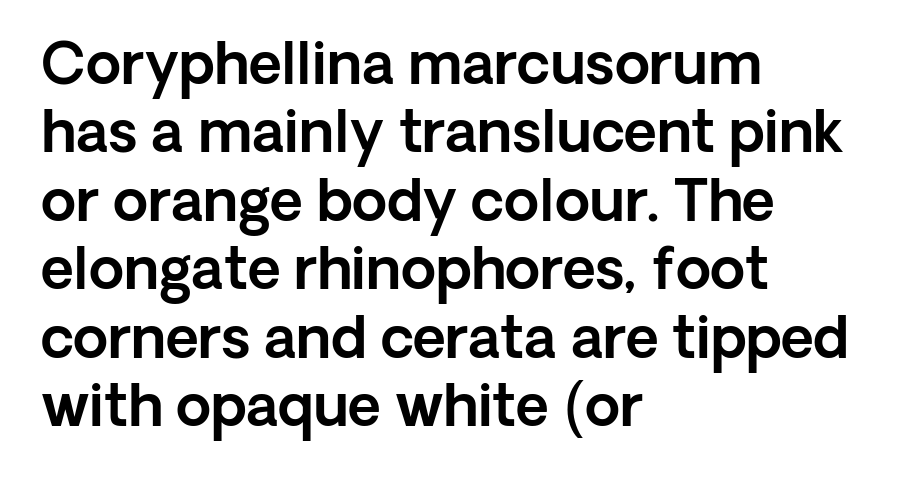
Q: Is the text italic (slanted)? A: No, it is upright.
Q: Is the typeface a serif or a sans-serif typeface? A: Sans-serif.
Q: Is the text underlined? A: No.
Q: How is the paragraph aligned? A: Left-aligned.
Q: Is the spacing between letters normal or unusually wide? A: Normal.
Q: Width (condensed, normal, or wide)? A: Normal.
Q: x-height? A: Medium.
Q: Monospaced? A: No.
